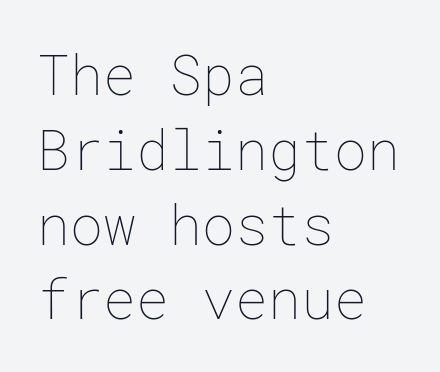
{"italic": "no", "bold": "no", "weight": "thin", "width": "normal", "stroke_contrast": "low", "x_height": "medium", "underline": "no", "align": "left", "line_spacing": "normal", "line_spacing_ratio": 1.36, "letter_spacing": "normal", "letter_spacing_em": 0.0, "glyph_px": 55}
